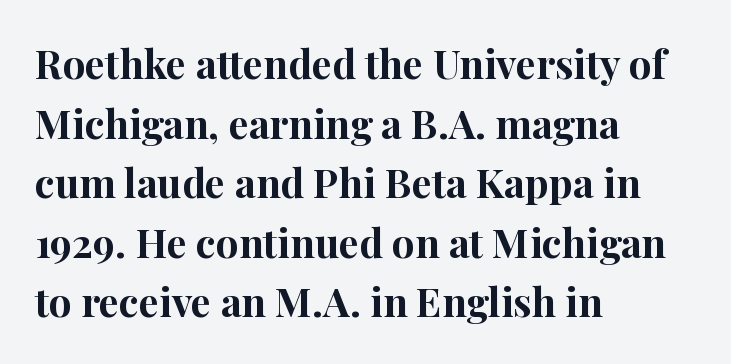
The image shows 40 px bold serif type, upright; set left-aligned, normal line spacing (1.49x), normal letter spacing, not underlined; high stroke contrast and a medium x-height.
